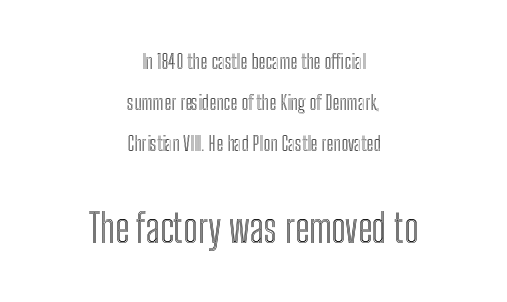
Q: Is the text italic (slanted)? A: No, it is upright.
Q: Is the text underlined? A: No.
Q: How is the paragraph aligned? A: Centered.
Q: Is the spacing between letters normal or unusually wide? A: Normal.
Q: Is the spacing between lines tight, normal or loose? A: Loose.
Q: Which block of text is set in a larger size, the first (top) or the second (bottom)? A: The second (bottom) one.
Q: Width (condensed, normal, or wide)? A: Condensed.
Q: x-height? A: Medium.
Q: Monospaced? A: No.
